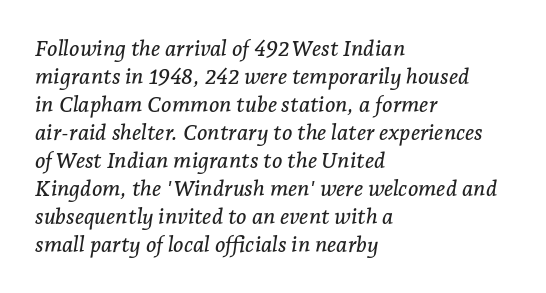
This block has exactly the height ordinary leading produces. Look at the tracking — it's just the regular setting, nothing added. Would a proofreader flag this as italicized? Yes. No word sits above an underline.
